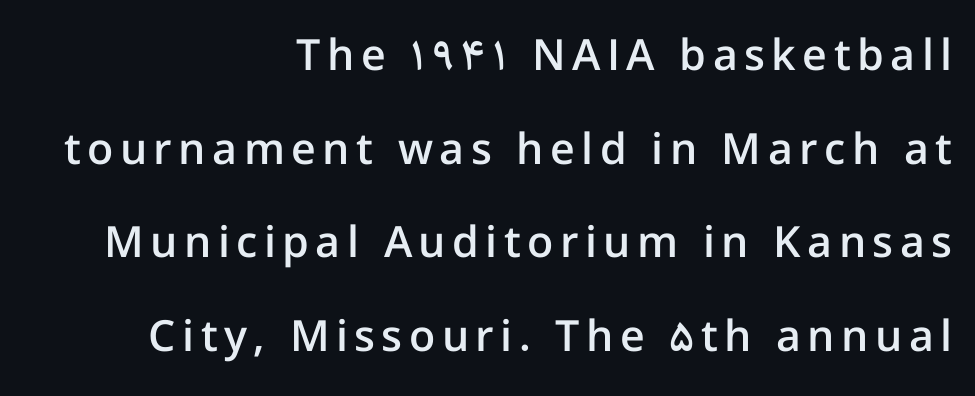
The letters advance in unequal steps, a hallmark of proportional type. Glance below the letters and you will spot only blank space. If you drew a ruler down the right edge, every line would touch it. The designer dialed line spacing up above the default.
